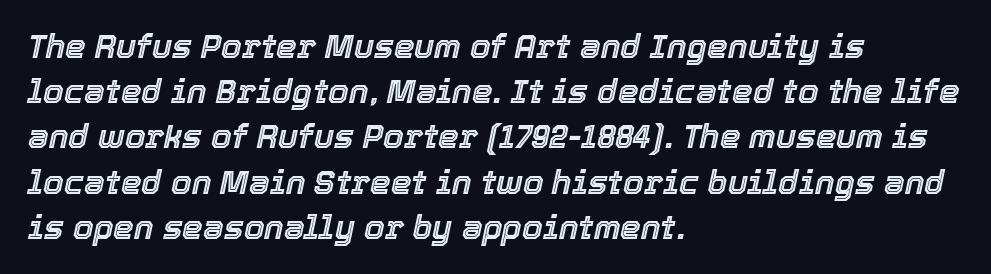
Reading down the block, your eye returns to a fixed left position each line. A typesetter would call this proportional, since set widths differ per character. The passage shown has conventional tracking throughout. The gap between lines stays unmarked. Would a proofreader flag this as italicized? Yes. The block of text has a typical density, with ordinary space between rows.
